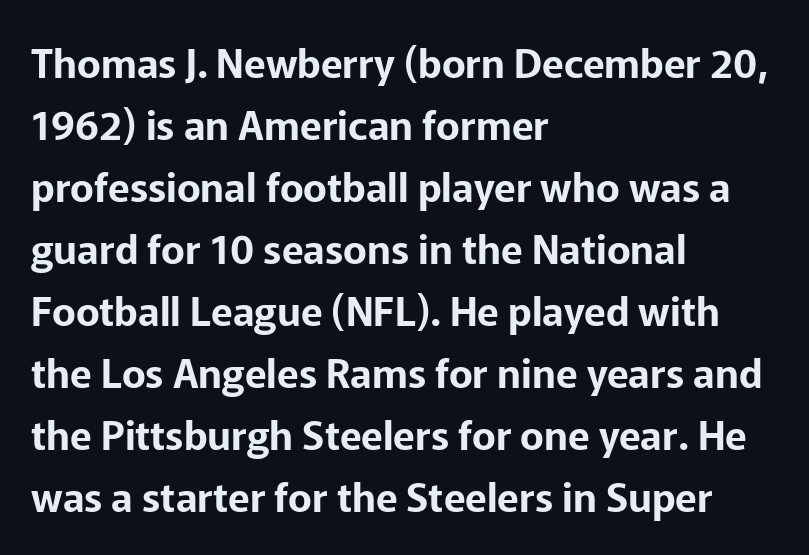
Q: Is the text italic (slanted)? A: No, it is upright.
Q: Is the typeface a serif or a sans-serif typeface? A: Sans-serif.
Q: Is the text underlined? A: No.
Q: How is the paragraph aligned? A: Left-aligned.
Q: Is the spacing between letters normal or unusually wide? A: Normal.
Q: Is the spacing between lines tight, normal or loose? A: Normal.
Q: Width (condensed, normal, or wide)? A: Normal.
Q: Stroke contrast? A: Low.
Q: x-height? A: Medium.
Q: Monospaced? A: No.
